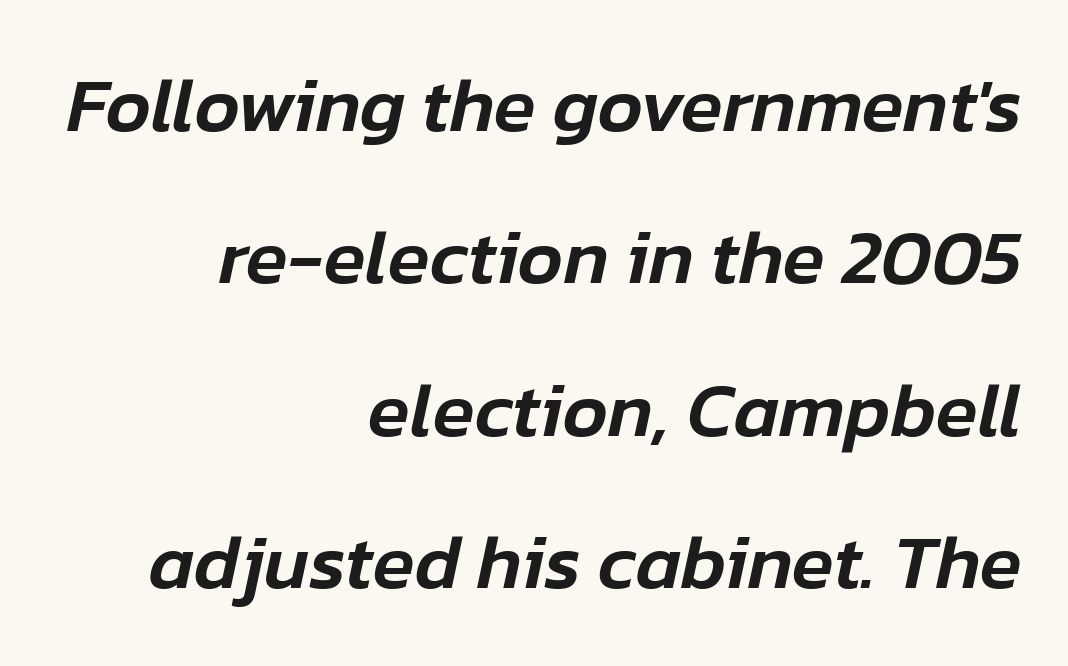
Varying glyph widths throughout — classic text-font behaviour. The paragraph has a hard right edge and a soft left edge. Horizontal bands of white between lines are thick stripes. The face used here is rendered with its standard letterfit. The lettering tilts uniformly, giving the passage an italic look. The specimen omits any rule beneath the text block's lines.
